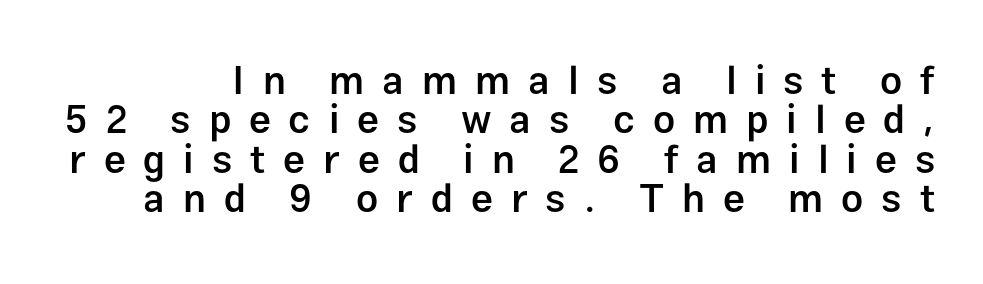
A typesetter would call this leading minimal, almost set solid. Each glyph is drawn with semibold strokes, heavier than normal yet not fully bold. Check under the words: just untouched page. You could not count columns in this text — the font is proportionally spaced. This sample uses a sans-serif face. The typography opts for an upright posture over an oblique one.
